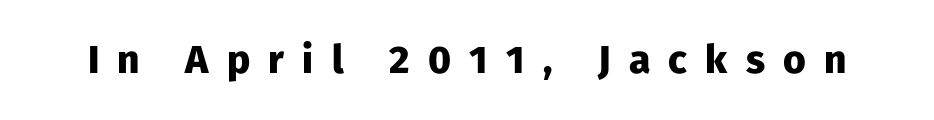
Glance below the letters and you will spot only blank space. Bold? Absolutely — the strokes are thick and heavy. The letters carry no serifs — their stems end cleanly without finishing strokes. The font's upright variant was chosen for this text. Look at the tracking — it's clearly loosened, letters drifting apart.
